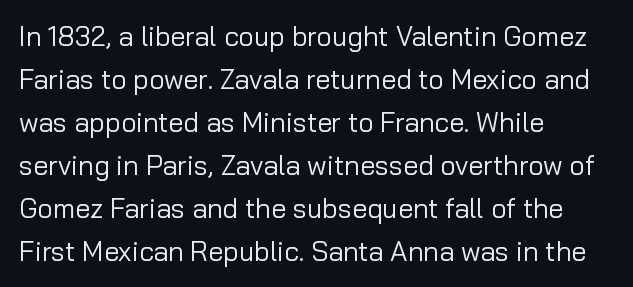
The image shows 27 px text type, upright; set left-aligned, normal line spacing (1.59x), normal letter spacing, not underlined.
